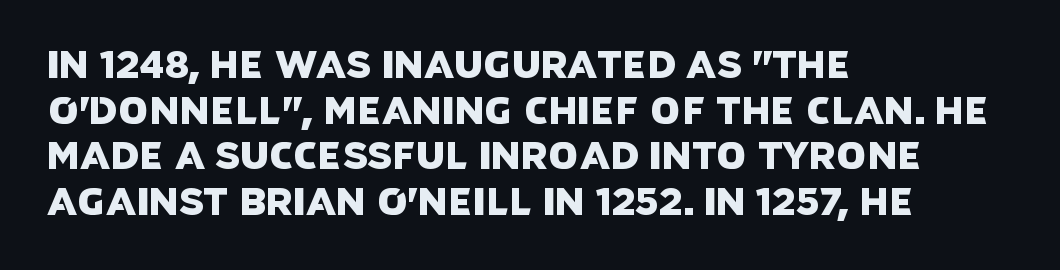
{"serif": "no", "width": "normal", "stroke_contrast": "low", "x_height": "large", "monospaced": "no", "underline": "no", "align": "left", "line_spacing_ratio": 1.2, "letter_spacing": "normal", "letter_spacing_em": 0.0, "glyph_px": 38}
